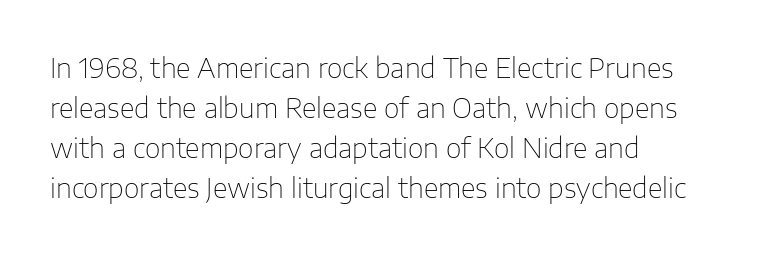
Q: Is the text bold? A: No.
Q: Is the text italic (slanted)? A: No, it is upright.
Q: Is the text underlined? A: No.
Q: How is the paragraph aligned? A: Left-aligned.
Q: Is the spacing between letters normal or unusually wide? A: Normal.
Q: Is the spacing between lines tight, normal or loose? A: Normal.
